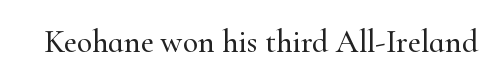
The image shows 32 px serif type, upright; set normal letter spacing, not underlined; high stroke contrast and a small x-height.
